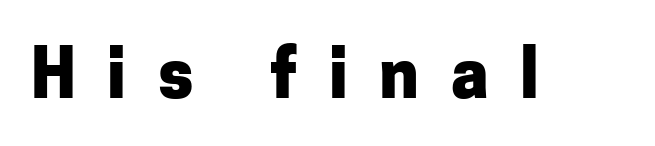
The image shows 67 px heavy sans-serif type, upright; set unusually wide letter spacing (+0.47 em), not underlined; low stroke contrast and a medium x-height.
